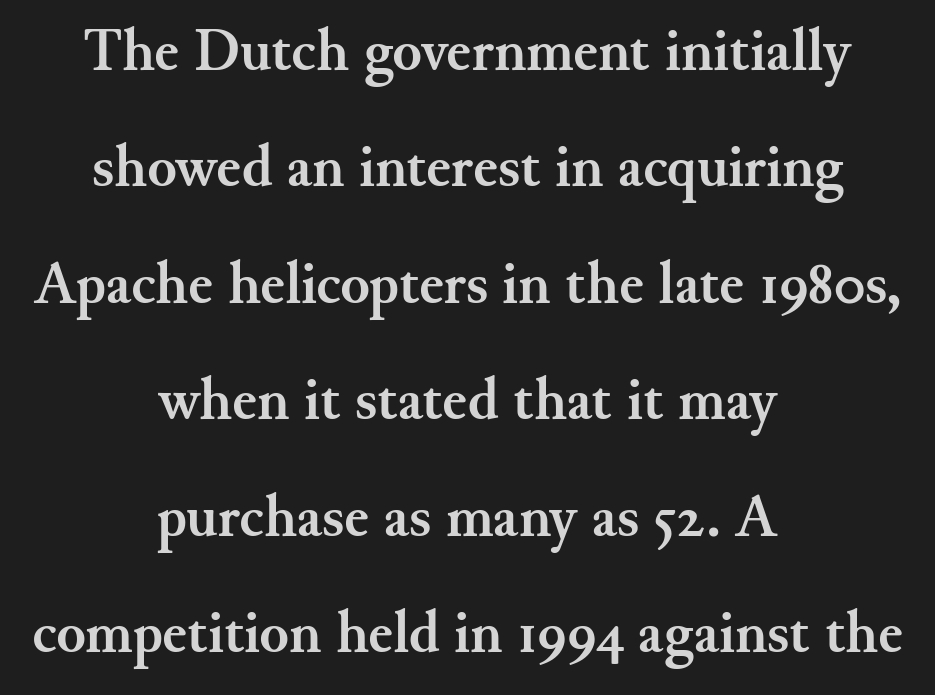
{"serif": "yes", "italic": "no", "bold": "yes", "weight": "semibold", "width": "normal", "stroke_contrast": "medium", "x_height": "small", "monospaced": "no", "underline": "no", "align": "center", "line_spacing": "loose", "line_spacing_ratio": 1.94, "letter_spacing": "normal", "letter_spacing_em": 0.0, "glyph_px": 60}
